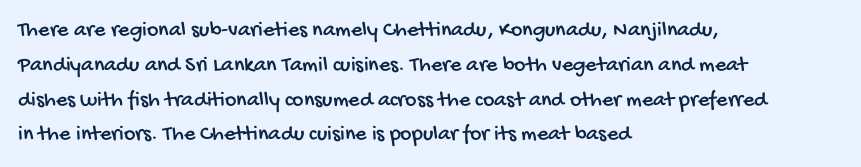
Q: Is the text underlined? A: No.
Q: How is the paragraph aligned? A: Left-aligned.
Q: Is the spacing between letters normal or unusually wide? A: Normal.
Q: Is the spacing between lines tight, normal or loose? A: Normal.
